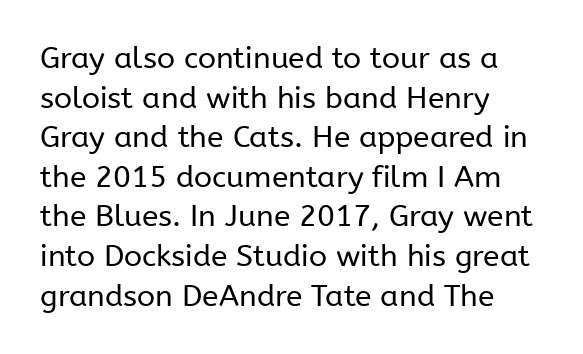
The image shows 30 px regular-weight sans-serif type, upright; set left-aligned, normal line spacing (1.32x), normal letter spacing, not underlined; low stroke contrast and a medium x-height.
